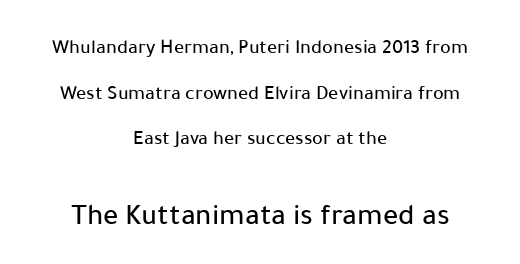
The image shows 30 px sans-serif type, upright; set centered, loose line spacing (2.28x), normal letter spacing, not underlined; the second (bottom) block is 1.5x larger; low stroke contrast and a medium x-height.
